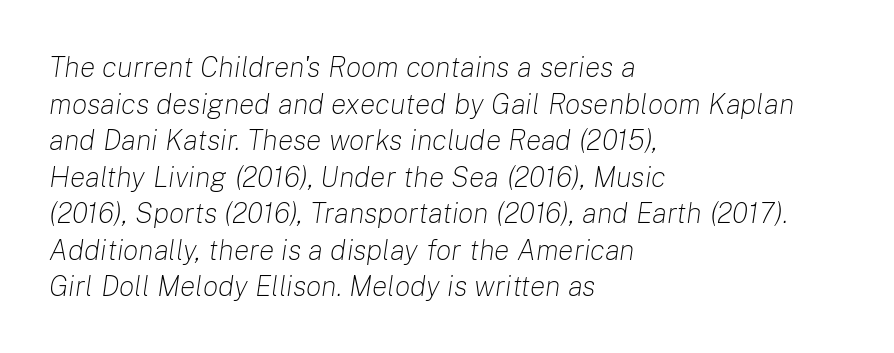
Q: Is the text bold? A: No.
Q: Is the text italic (slanted)? A: Yes, it leans right by about 8 degrees.
Q: Is the text underlined? A: No.
Q: How is the paragraph aligned? A: Left-aligned.
Q: Is the spacing between letters normal or unusually wide? A: Normal.
Q: Is the spacing between lines tight, normal or loose? A: Normal.
Q: Width (condensed, normal, or wide)? A: Normal.
Q: Stroke contrast? A: Low.
Q: x-height? A: Medium.
Q: Monospaced? A: No.
